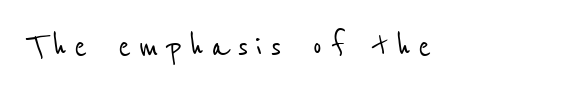
Q: Is the typeface a serif or a sans-serif typeface? A: Sans-serif.
Q: Is the text underlined? A: No.
Q: Is the spacing between letters normal or unusually wide? A: Unusually wide.
Q: Width (condensed, normal, or wide)? A: Condensed.
Q: Stroke contrast? A: Low.
Q: x-height? A: Medium.
Q: Monospaced? A: No.
